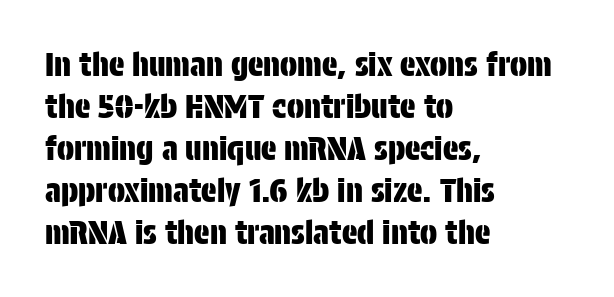
Horizontal alignment here is leftward, the default for most running prose. A sans-serif font was chosen for this passage. Note the varied advance widths — an 'i' is clearly narrower than an 'm'. The axis of the letterforms is exactly vertical. Characters follow at the spacing the type designer built in. The specimen omits any rule beneath the text block's lines.
